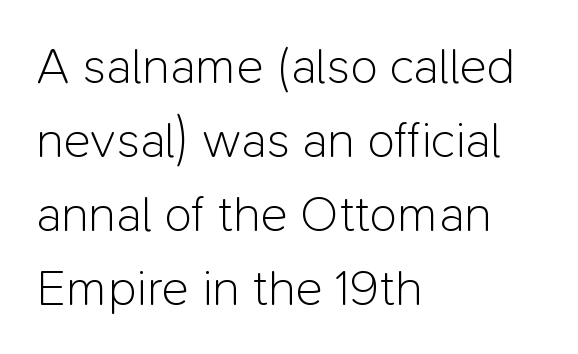
Q: Is the text bold? A: No.
Q: Is the text italic (slanted)? A: No, it is upright.
Q: Is the typeface a serif or a sans-serif typeface? A: Sans-serif.
Q: Is the text underlined? A: No.
Q: How is the paragraph aligned? A: Left-aligned.
Q: Is the spacing between letters normal or unusually wide? A: Normal.
Q: Is the spacing between lines tight, normal or loose? A: Normal.
Q: Width (condensed, normal, or wide)? A: Normal.
Q: Stroke contrast? A: Low.
Q: x-height? A: Medium.
Q: Monospaced? A: No.
